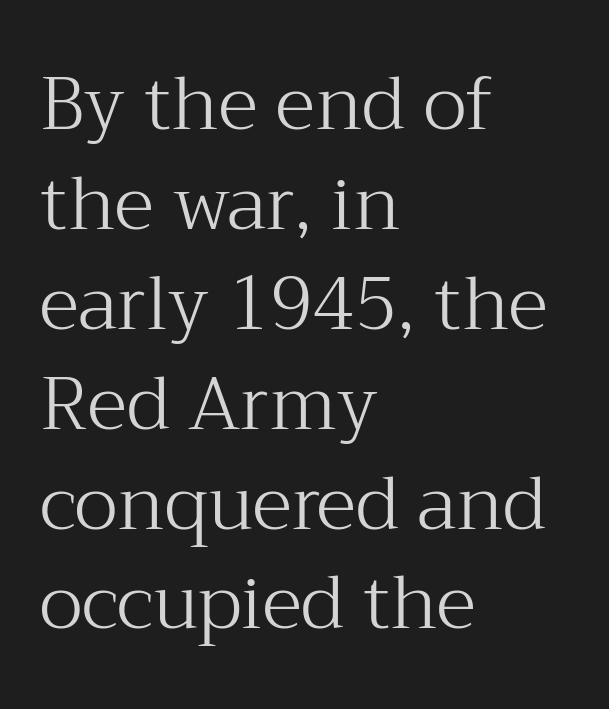
The image shows 74 px light serif type, upright; set left-aligned, normal line spacing (1.35x), normal letter spacing, not underlined; medium stroke contrast and a medium x-height.
